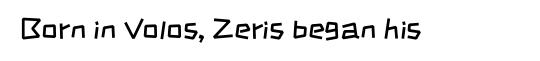
{"serif": "no", "bold": "no", "weight": "regular", "width": "condensed", "stroke_contrast": "low", "x_height": "large", "monospaced": "no", "underline": "no", "letter_spacing": "normal", "letter_spacing_em": 0.0, "glyph_px": 29}
